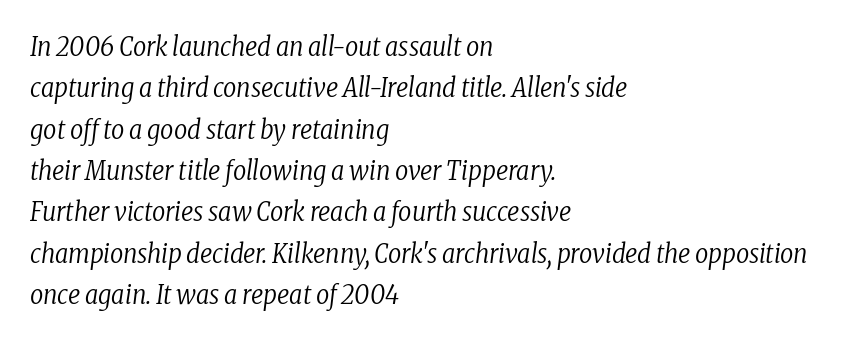
{"italic": "yes", "lean": "right", "slant_degrees": 8, "bold": "no", "underline": "no", "align": "left", "line_spacing": "normal", "line_spacing_ratio": 1.59, "letter_spacing": "normal", "letter_spacing_em": 0.0, "glyph_px": 26}
